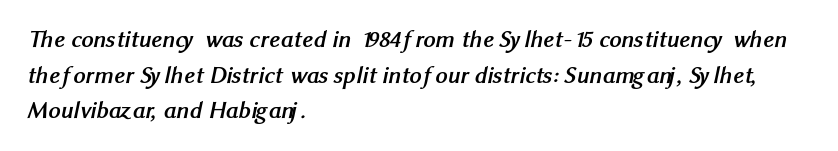
Q: Is the text bold? A: Yes.
Q: Is the text underlined? A: No.
Q: How is the paragraph aligned? A: Left-aligned.
Q: Is the spacing between letters normal or unusually wide? A: Normal.
Q: Is the spacing between lines tight, normal or loose? A: Normal.
